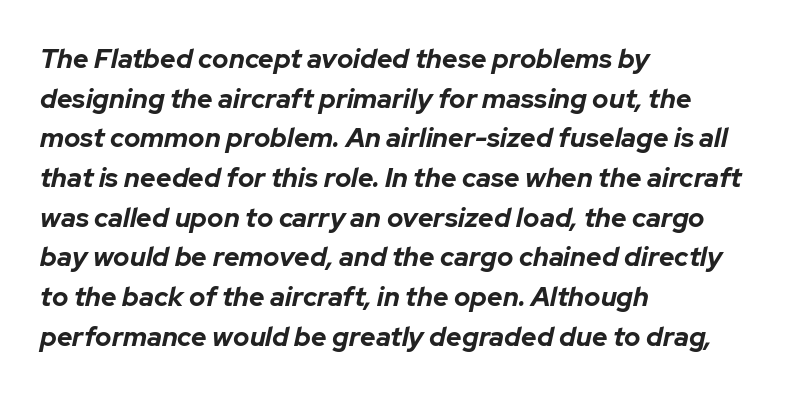
The image shows 27 px bold type, italic (leaning right); set left-aligned, normal line spacing (1.47x), normal letter spacing, not underlined.
